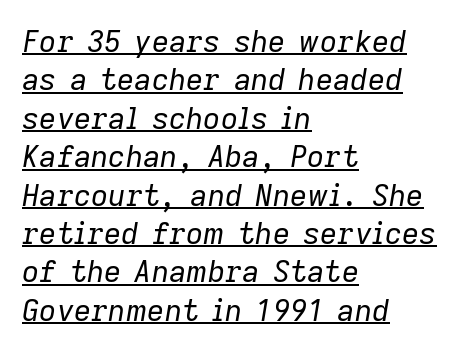
Q: Is the text bold? A: No.
Q: Is the text italic (slanted)? A: Yes, it leans right by about 9 degrees.
Q: Is the text underlined? A: Yes.
Q: How is the paragraph aligned? A: Left-aligned.
Q: Is the spacing between letters normal or unusually wide? A: Normal.
Q: Is the spacing between lines tight, normal or loose? A: Normal.
Q: Width (condensed, normal, or wide)? A: Normal.
Q: Stroke contrast? A: Low.
Q: x-height? A: Medium.
Q: Monospaced? A: No.
